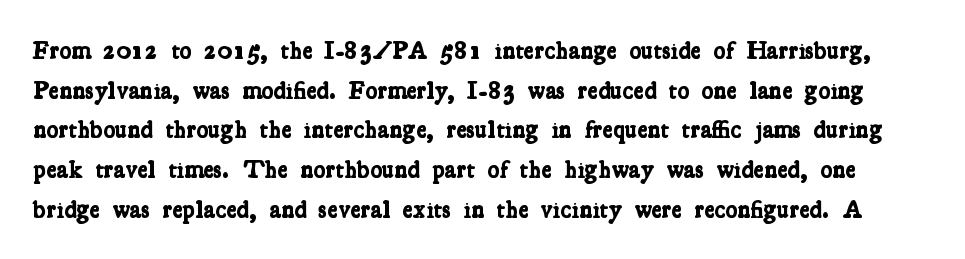
{"bold": "yes", "underline": "no", "line_spacing": "normal", "line_spacing_ratio": 1.59, "letter_spacing": "normal", "letter_spacing_em": 0.0, "glyph_px": 25}
